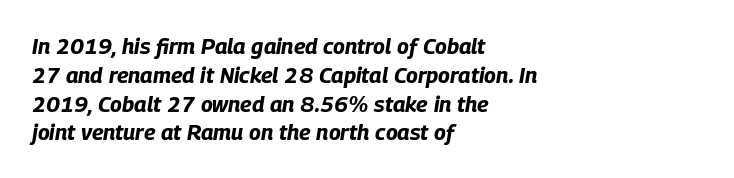
The text block is weighted toward the left margin, trailing off unevenly rightward. Honestly, the row spacing looks completely unremarkable. Glyph-to-glyph distance matches everyday printed text. This rendering features lettering with no underline. Notice how thick the strokes are: this is what a full bold looks like. When letters slant like this, we call the style italic.
